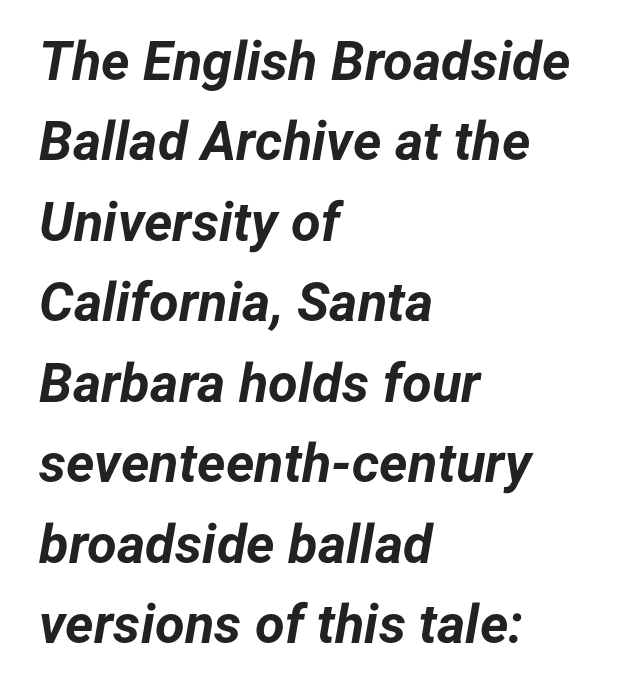
{"italic": "yes", "lean": "right", "slant_degrees": 12, "bold": "yes", "weight": "bold", "width": "normal", "stroke_contrast": "low", "x_height": "medium", "monospaced": "no", "underline": "no", "align": "left", "line_spacing": "normal", "line_spacing_ratio": 1.49, "letter_spacing": "normal", "letter_spacing_em": 0.0, "glyph_px": 54}
